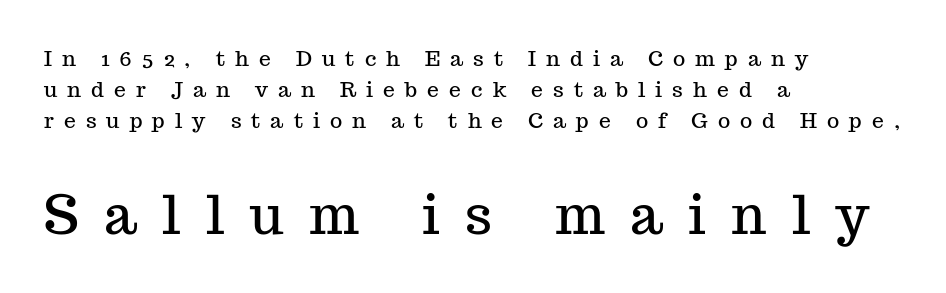
Q: Is the text italic (slanted)? A: No, it is upright.
Q: Is the typeface a serif or a sans-serif typeface? A: Serif.
Q: Is the text underlined? A: No.
Q: How is the paragraph aligned? A: Left-aligned.
Q: Is the spacing between letters normal or unusually wide? A: Unusually wide.
Q: Is the spacing between lines tight, normal or loose? A: Normal.
Q: Which block of text is set in a larger size, the first (top) or the second (bottom)? A: The second (bottom) one.
Q: Width (condensed, normal, or wide)? A: Normal.
Q: Stroke contrast? A: Medium.
Q: x-height? A: Medium.
Q: Monospaced? A: No.
